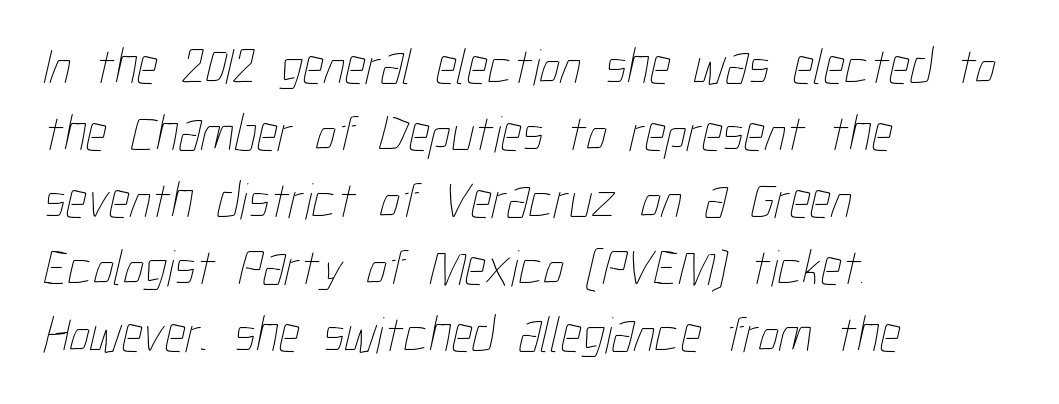
Q: Is the text bold? A: No.
Q: Is the text underlined? A: No.
Q: How is the paragraph aligned? A: Left-aligned.
Q: Is the spacing between letters normal or unusually wide? A: Normal.
Q: Is the spacing between lines tight, normal or loose? A: Normal.
Q: Width (condensed, normal, or wide)? A: Condensed.
Q: Stroke contrast? A: Low.
Q: x-height? A: Medium.
Q: Monospaced? A: No.
